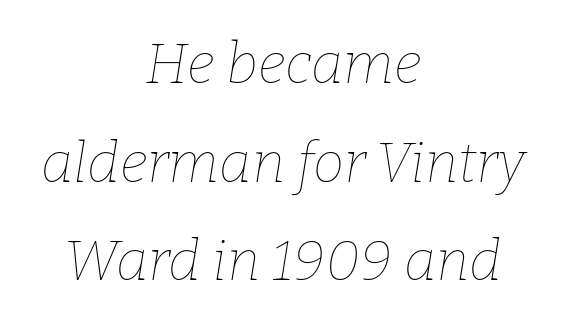
The strokes carry an ordinary text weight at most. Each letter keeps its own natural width here, so spacing adapts to shape. Reading down the block, each line starts at a different indent, mirrored at its end. The zone under the glyphs is completely vacant.
